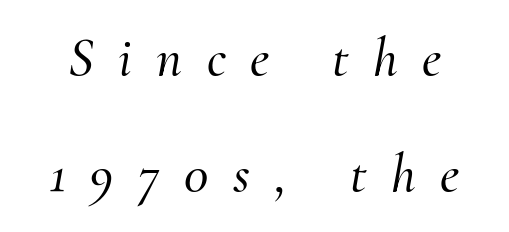
Clear beneath every line of the passage. The space between consecutive lines is lavish. This rendering employs a face with finishing strokes, i.e., a serif. Between one letter and the next there's a generous, obvious gap. Here the designer chose a conventional face with non-uniform glyph widths.
